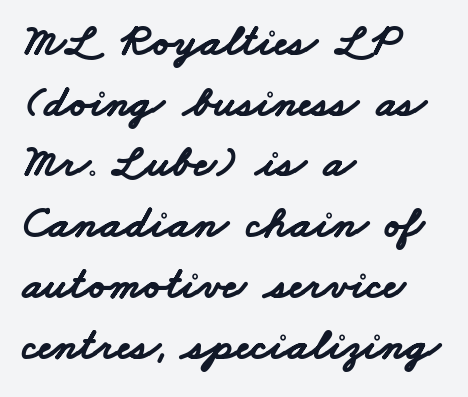
The image shows 46 px bold, wide sans-serif type; set left-aligned, normal line spacing (1.32x), normal letter spacing, not underlined; low stroke contrast and a small x-height.
